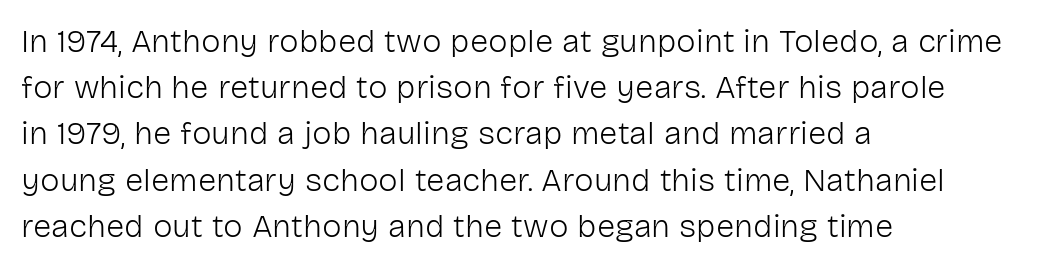
The image shows 33 px light sans-serif type, upright; set left-aligned, normal line spacing (1.4x), normal letter spacing, not underlined; low stroke contrast and a medium x-height.
